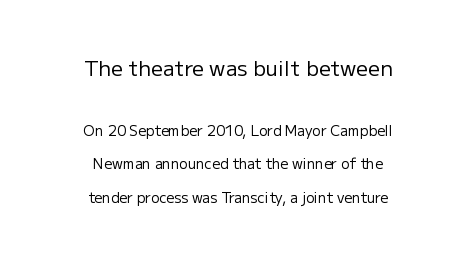
Q: Is the text bold? A: No.
Q: Is the text italic (slanted)? A: No, it is upright.
Q: Is the text underlined? A: No.
Q: How is the paragraph aligned? A: Centered.
Q: Is the spacing between letters normal or unusually wide? A: Normal.
Q: Is the spacing between lines tight, normal or loose? A: Loose.
Q: Which block of text is set in a larger size, the first (top) or the second (bottom)? A: The first (top) one.
